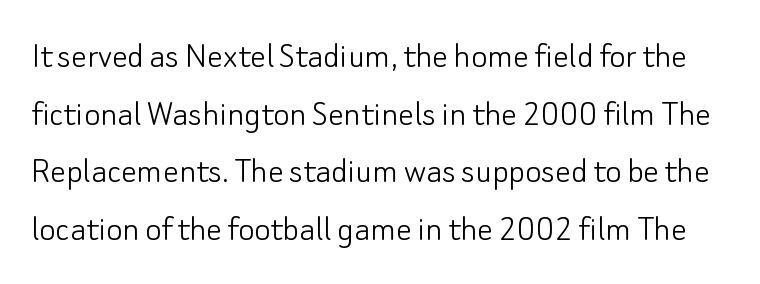
{"serif": "no", "italic": "no", "bold": "no", "weight": "light", "width": "normal", "stroke_contrast": "low", "x_height": "small", "monospaced": "no", "underline": "no", "line_spacing": "normal", "line_spacing_ratio": 1.48, "letter_spacing": "normal", "letter_spacing_em": 0.0, "glyph_px": 39}
